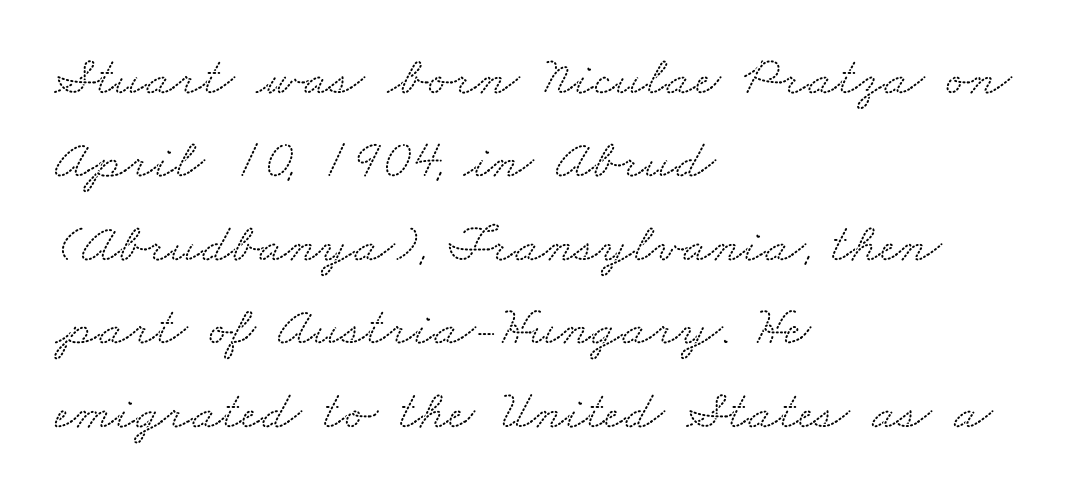
The image shows 56 px wide serif type; set left-aligned, normal line spacing (1.49x), normal letter spacing, not underlined; low stroke contrast and a small x-height.
